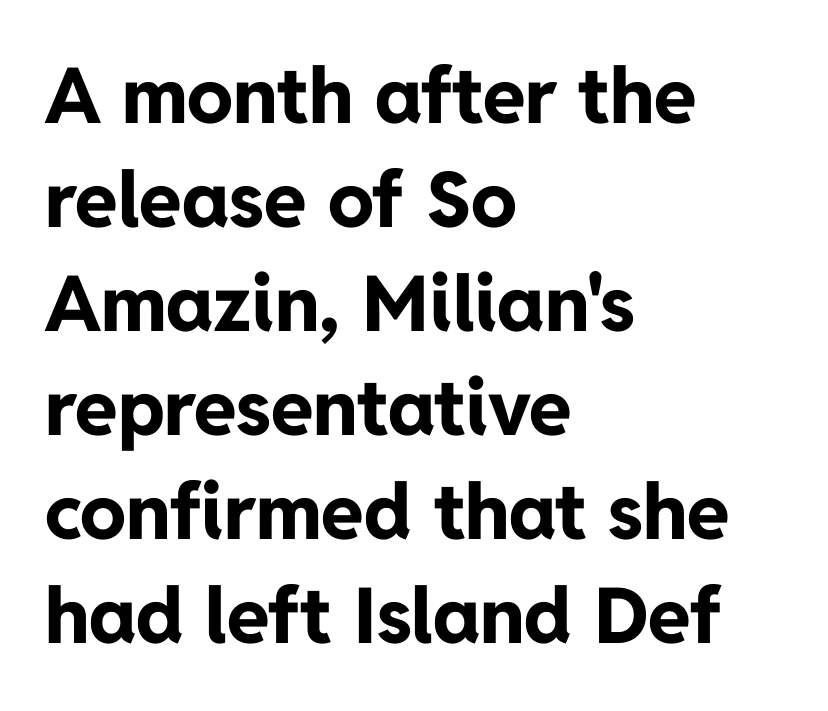
{"serif": "no", "italic": "no", "bold": "yes", "weight": "bold", "width": "normal", "stroke_contrast": "low", "x_height": "medium", "monospaced": "no", "underline": "no", "align": "left", "line_spacing": "normal", "line_spacing_ratio": 1.35, "letter_spacing": "normal", "letter_spacing_em": 0.0, "glyph_px": 77}
